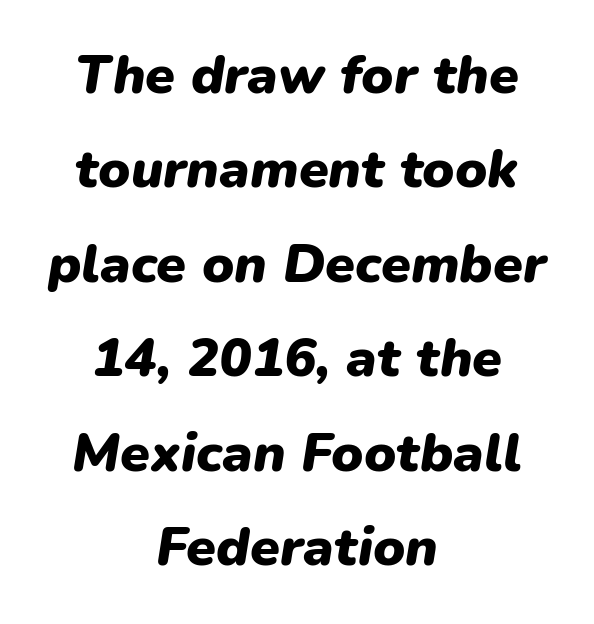
Q: Is the text bold? A: Yes.
Q: Is the text italic (slanted)? A: Yes, it leans right by about 9 degrees.
Q: Is the text underlined? A: No.
Q: How is the paragraph aligned? A: Centered.
Q: Is the spacing between letters normal or unusually wide? A: Normal.
Q: Width (condensed, normal, or wide)? A: Normal.
Q: Stroke contrast? A: Low.
Q: x-height? A: Medium.
Q: Monospaced? A: No.
